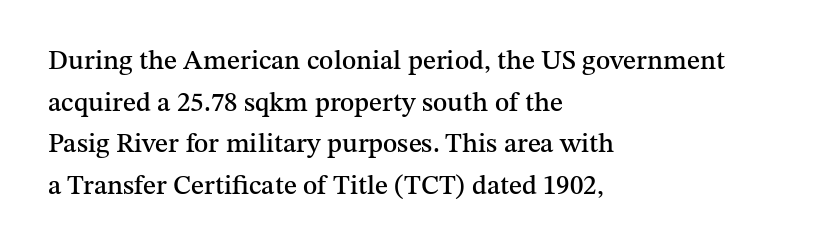
{"italic": "no", "underline": "no", "align": "left", "line_spacing": "normal", "line_spacing_ratio": 1.54, "letter_spacing": "normal", "letter_spacing_em": 0.0, "glyph_px": 27}
